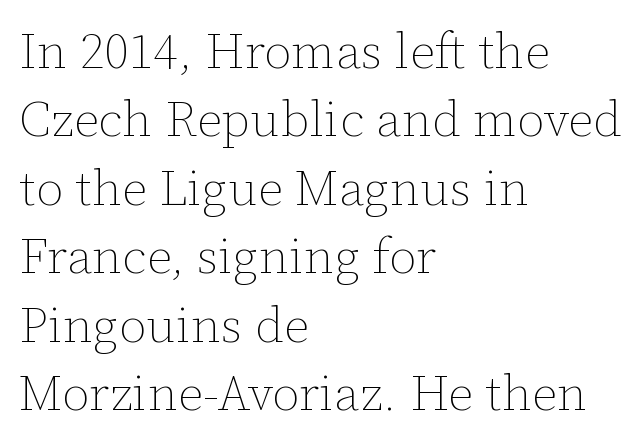
Letter spacing: default. Is there much room between lines? A standard amount, neither cramped nor airy. Note the varied advance widths — an 'i' is clearly narrower than an 'm'. This sample uses an upright cut, with every glyph sitting square on the baseline. Underlining? Definitely not there.
